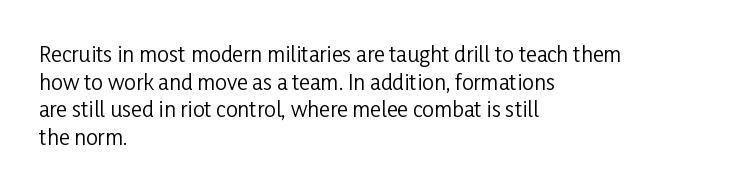
Every stem runs plumb, perpendicular to the baseline. Leftover space on each line is placed entirely after the last word. Check the space under the baseline: it is left empty. This reads as an unemphasized weight, regular at the heaviest. Caption: standard tracking, unaltered.
